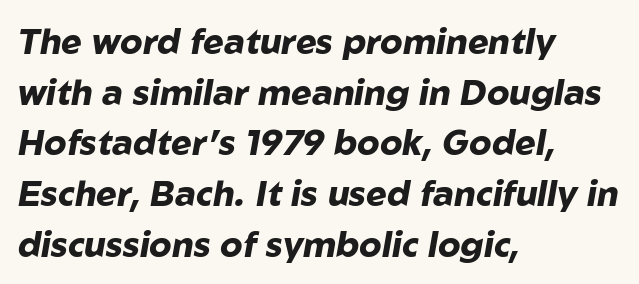
Q: Is the text bold? A: Yes.
Q: Is the text italic (slanted)? A: Yes, it leans right by about 10 degrees.
Q: Is the text underlined? A: No.
Q: How is the paragraph aligned? A: Left-aligned.
Q: Is the spacing between letters normal or unusually wide? A: Normal.
Q: Is the spacing between lines tight, normal or loose? A: Normal.
Q: Width (condensed, normal, or wide)? A: Normal.
Q: Stroke contrast? A: Low.
Q: x-height? A: Medium.
Q: Monospaced? A: No.
